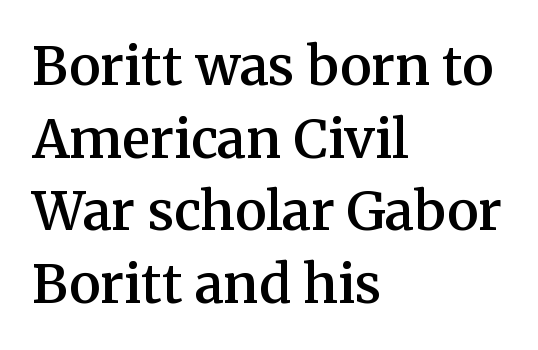
The image shows 53 px semibold serif type, upright; set left-aligned, normal line spacing (1.37x), normal letter spacing, not underlined; medium stroke contrast and a medium x-height.
